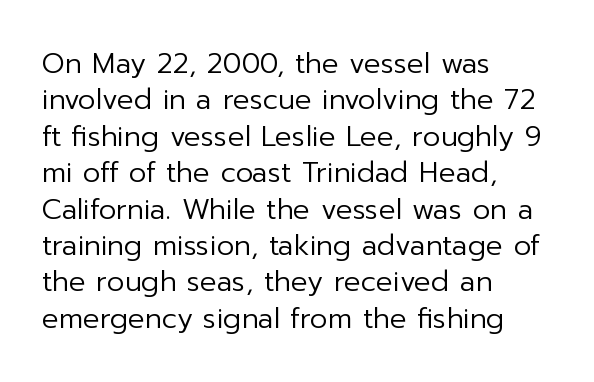
The tracking reads as untouched default to a designer's eye. The letters advance in unequal steps, a hallmark of proportional type. Typographically, this falls in the sans-serif category. Underlining? Definitely not there. The lines in this sample share a left origin and differ only in where they stop. Quick note: interline space is typical.
